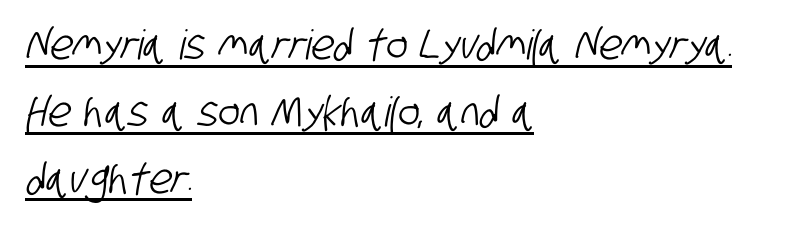
The image shows 41 px condensed sans-serif type; set left-aligned, normal line spacing (1.63x), normal letter spacing, underlined; low stroke contrast and a large x-height.
